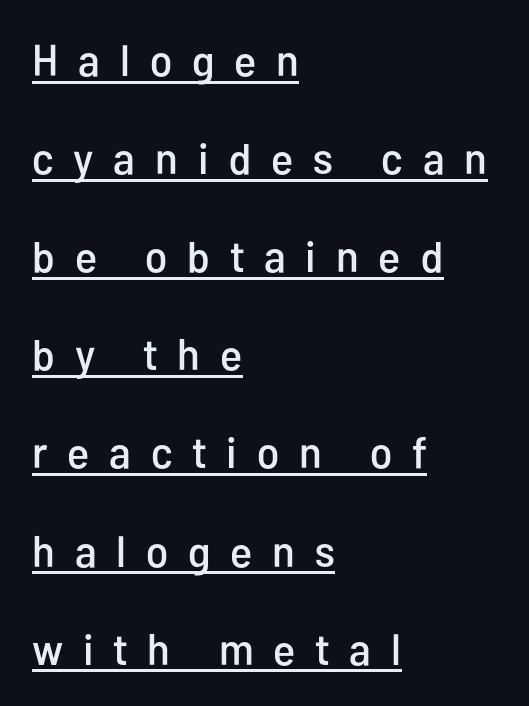
The image shows 44 px condensed sans-serif type, upright; set left-aligned, loose line spacing (2.23x), unusually wide letter spacing (+0.45 em), underlined; low stroke contrast and a medium x-height.
